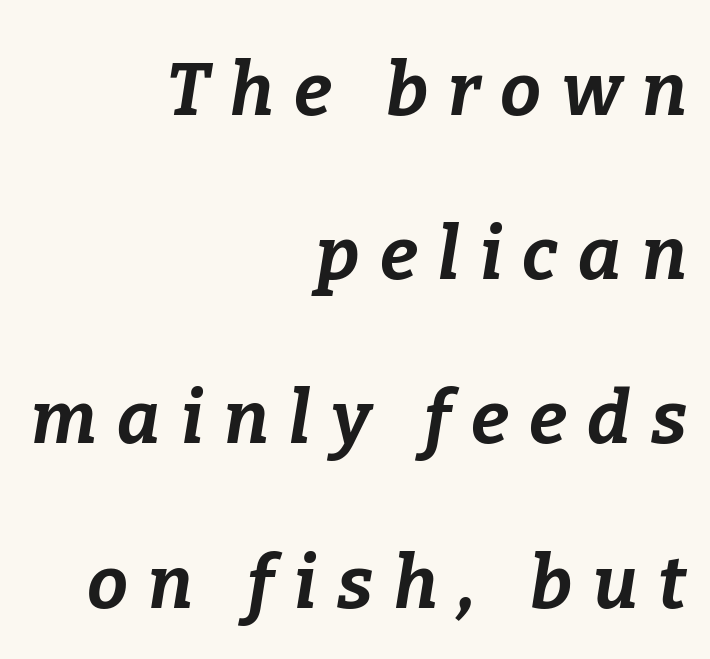
The rendering uses a large line-height, opening up the rows. Here the designer chose a conventional face with non-uniform glyph widths. The space beneath each line is pristine and unruled. The axis of the letterforms is tilted away from vertical. This rendering widens character spacing well past its baseline value.
